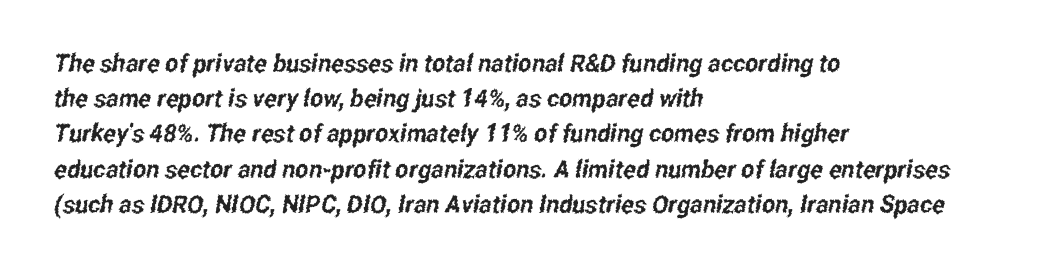
Q: Is the text underlined? A: No.
Q: How is the paragraph aligned? A: Left-aligned.
Q: Is the spacing between letters normal or unusually wide? A: Normal.
Q: Is the spacing between lines tight, normal or loose? A: Normal.
